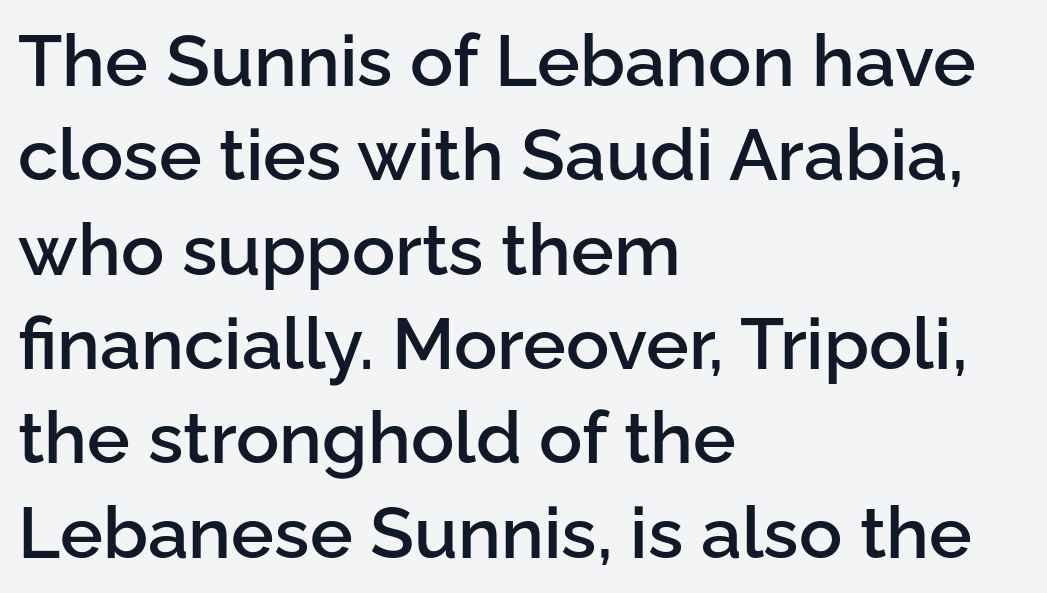
The image shows 72 px semibold sans-serif type, upright; set left-aligned, normal line spacing (1.31x), normal letter spacing, not underlined; low stroke contrast and a medium x-height.
